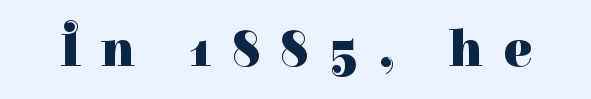
{"serif": "yes", "italic": "no", "bold": "yes", "weight": "heavy", "width": "normal", "stroke_contrast": "high", "x_height": "medium", "monospaced": "no", "underline": "no", "letter_spacing": "wide", "letter_spacing_em": 0.37, "glyph_px": 54}
